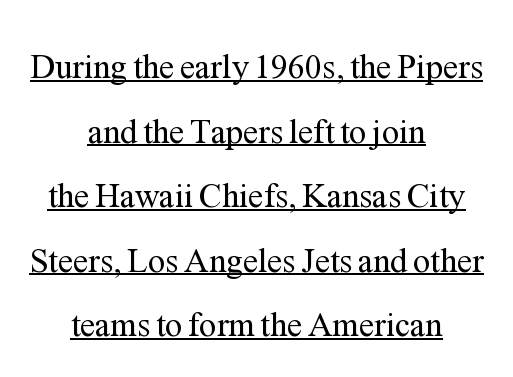
{"serif": "yes", "italic": "no", "bold": "no", "weight": "regular", "width": "normal", "stroke_contrast": "medium", "x_height": "medium", "monospaced": "no", "underline": "yes", "align": "center", "line_spacing": "loose", "line_spacing_ratio": 1.9, "letter_spacing": "normal", "letter_spacing_em": 0.0, "glyph_px": 34}
